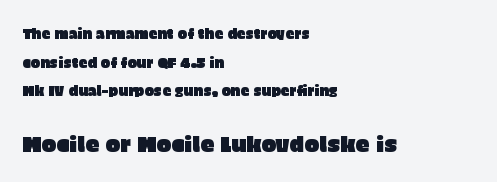
The image shows 22 px text type, upright; set left-aligned, loose line spacing (2.05x), normal letter spacing, not underlined; the second (bottom) block is 1.57x larger.
